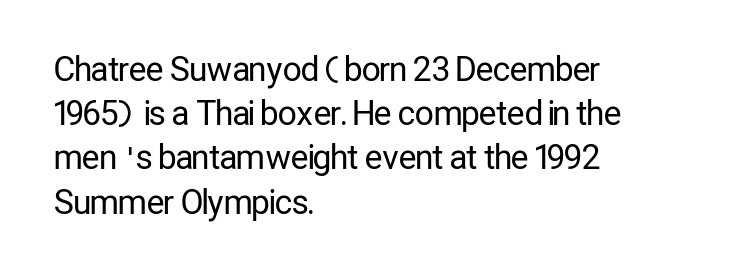
The image shows 33 px regular-weight, condensed sans-serif type, upright; set left-aligned, normal line spacing (1.34x), normal letter spacing, not underlined; low stroke contrast and a medium x-height.
